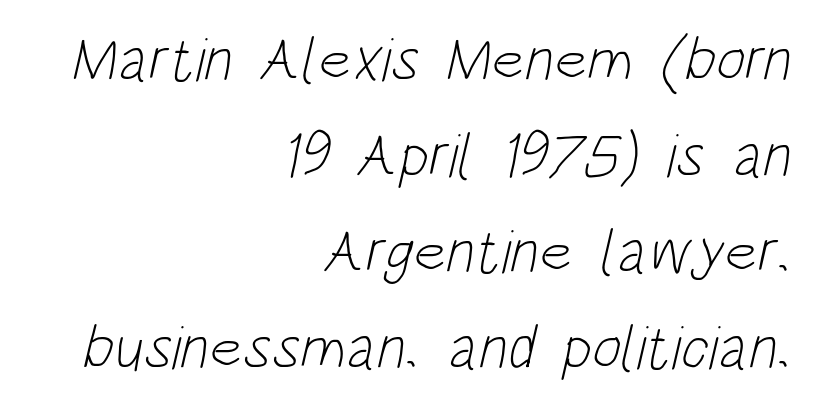
{"serif": "no", "bold": "no", "weight": "light", "width": "condensed", "stroke_contrast": "low", "x_height": "large", "monospaced": "no", "underline": "no", "align": "right", "line_spacing": "normal", "line_spacing_ratio": 1.55, "letter_spacing": "normal", "letter_spacing_em": 0.0, "glyph_px": 62}
